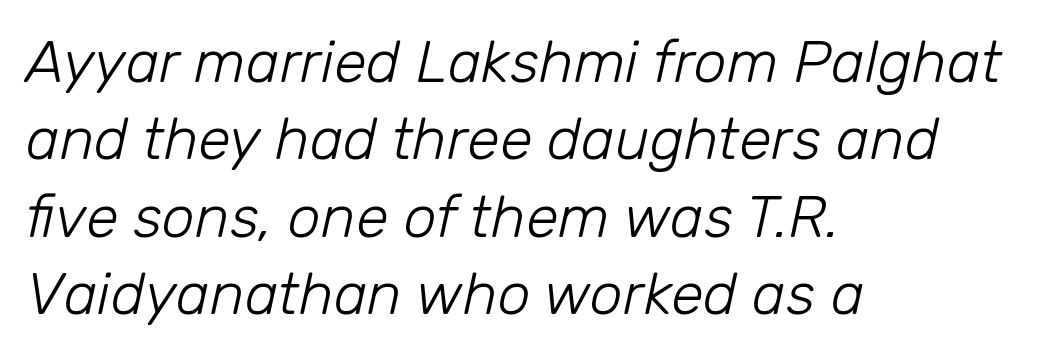
Q: Is the text bold? A: No.
Q: Is the text italic (slanted)? A: Yes, it leans right by about 12 degrees.
Q: Is the text underlined? A: No.
Q: How is the paragraph aligned? A: Left-aligned.
Q: Is the spacing between letters normal or unusually wide? A: Normal.
Q: Is the spacing between lines tight, normal or loose? A: Normal.
Q: Width (condensed, normal, or wide)? A: Normal.
Q: Stroke contrast? A: Low.
Q: x-height? A: Medium.
Q: Monospaced? A: No.
